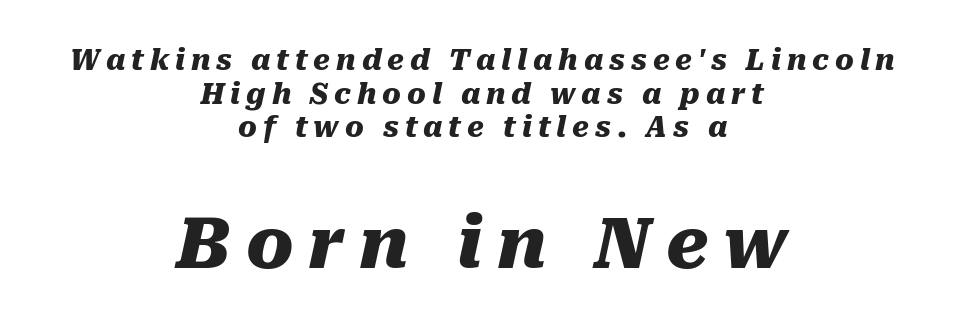
The image shows 71 px heavy type, italic (leaning right); set centered, line spacing 1.2x, unusually wide letter spacing (+0.21 em), not underlined; the second (bottom) block is 2.54x larger; medium stroke contrast and a medium x-height.
